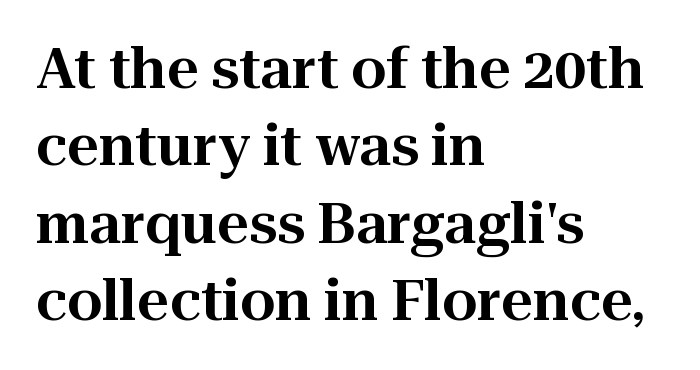
Upright lettering throughout. There is no visible air inserted between adjacent glyphs. Rule under the text: the space is simply empty. Is there much room between lines? A standard amount, neither cramped nor airy. These lines are composed in type with serifs.
